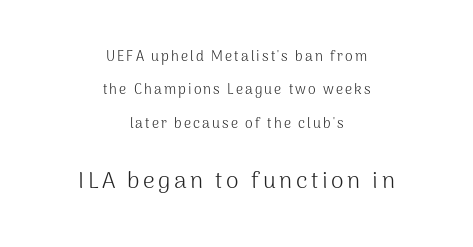
Q: Is the text bold? A: No.
Q: Is the text italic (slanted)? A: No, it is upright.
Q: Is the text underlined? A: No.
Q: How is the paragraph aligned? A: Centered.
Q: Is the spacing between lines tight, normal or loose? A: Loose.
Q: Which block of text is set in a larger size, the first (top) or the second (bottom)? A: The second (bottom) one.
